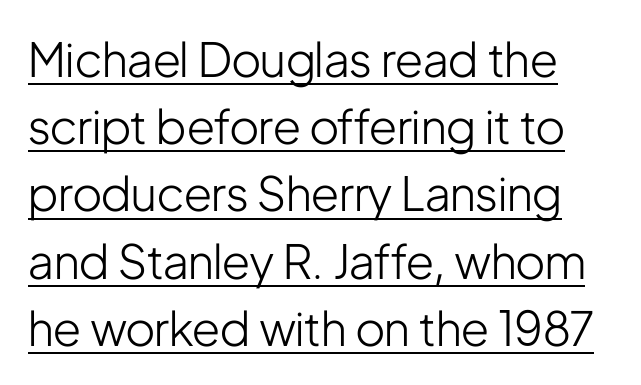
{"serif": "no", "italic": "no", "bold": "no", "weight": "light", "width": "condensed", "stroke_contrast": "low", "x_height": "medium", "monospaced": "no", "underline": "yes", "line_spacing": "normal", "line_spacing_ratio": 1.43, "letter_spacing": "normal", "letter_spacing_em": 0.0, "glyph_px": 47}
